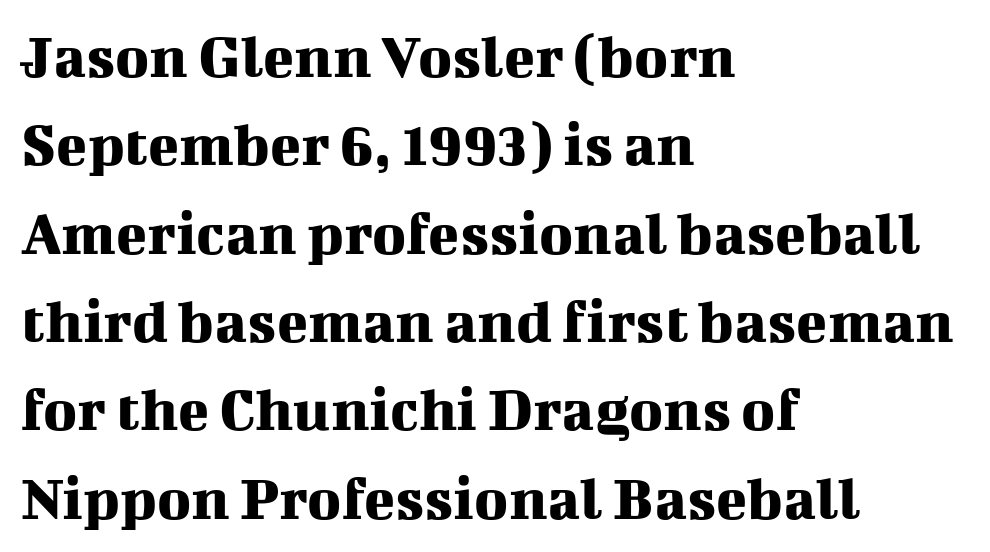
{"serif": "yes", "italic": "no", "width": "normal", "stroke_contrast": "medium", "x_height": "medium", "monospaced": "no", "underline": "no", "align": "left", "line_spacing": "normal", "line_spacing_ratio": 1.38, "letter_spacing": "normal", "letter_spacing_em": 0.0, "glyph_px": 64}
